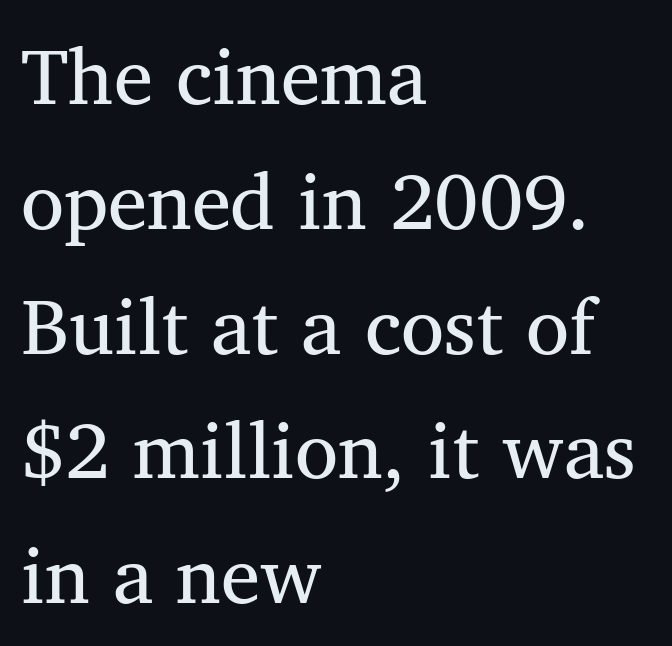
{"serif": "yes", "bold": "no", "weight": "regular", "width": "normal", "stroke_contrast": "medium", "x_height": "medium", "monospaced": "no", "underline": "no", "align": "left", "line_spacing": "normal", "line_spacing_ratio": 1.58, "letter_spacing": "normal", "letter_spacing_em": 0.0, "glyph_px": 79}
